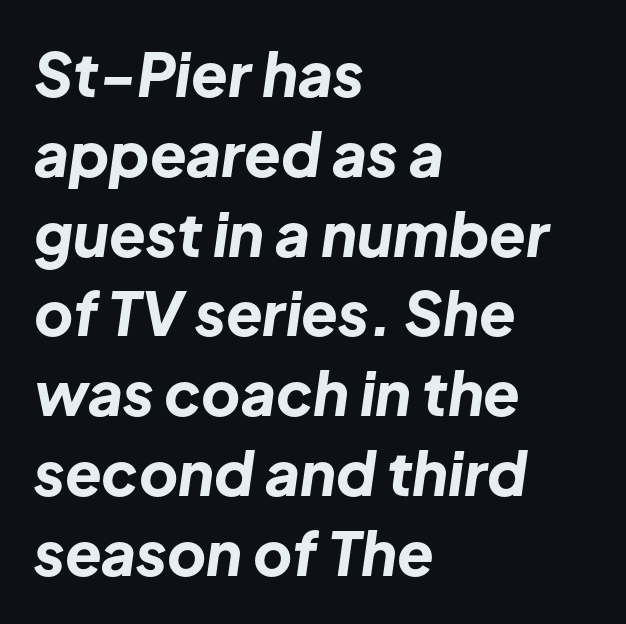
Q: Is the text bold? A: Yes.
Q: Is the text italic (slanted)? A: Yes, it leans right by about 8 degrees.
Q: Is the text underlined? A: No.
Q: How is the paragraph aligned? A: Left-aligned.
Q: Is the spacing between letters normal or unusually wide? A: Normal.
Q: Is the spacing between lines tight, normal or loose? A: Normal.
Q: Width (condensed, normal, or wide)? A: Normal.
Q: Stroke contrast? A: Low.
Q: x-height? A: Medium.
Q: Monospaced? A: No.
